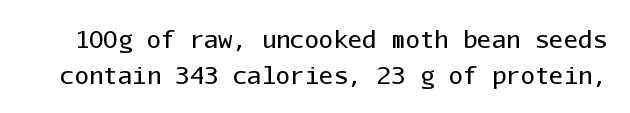
{"italic": "no", "bold": "no", "underline": "no", "line_spacing": "normal", "line_spacing_ratio": 1.48, "letter_spacing": "normal", "letter_spacing_em": 0.0, "glyph_px": 24}
